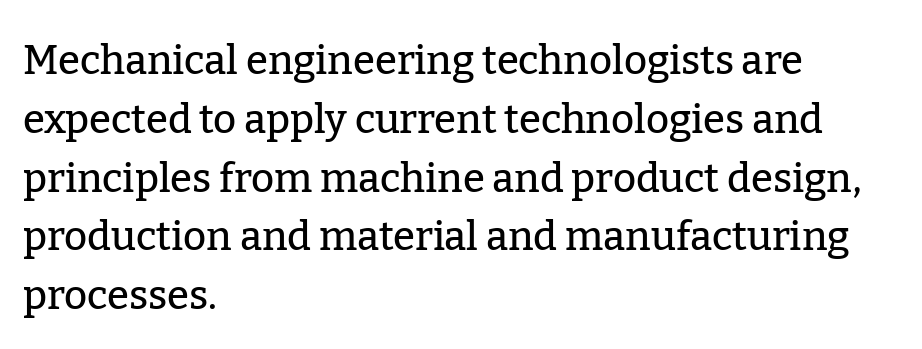
Q: Is the text italic (slanted)? A: No, it is upright.
Q: Is the typeface a serif or a sans-serif typeface? A: Serif.
Q: Is the text underlined? A: No.
Q: How is the paragraph aligned? A: Left-aligned.
Q: Is the spacing between letters normal or unusually wide? A: Normal.
Q: Is the spacing between lines tight, normal or loose? A: Normal.
Q: Width (condensed, normal, or wide)? A: Normal.
Q: Stroke contrast? A: Low.
Q: x-height? A: Medium.
Q: Monospaced? A: No.
